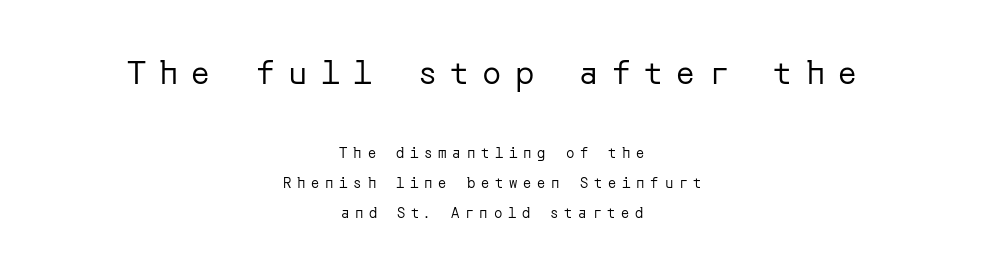
The image shows 32 px regular-weight sans-serif type, upright; set centered, loose line spacing (2.16x), unusually wide letter spacing (+0.41 em), not underlined; the first (top) block is 2.29x larger; low stroke contrast and a medium x-height.
